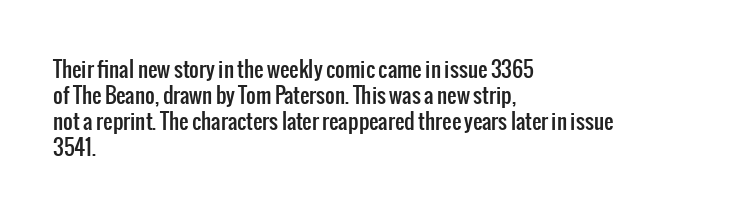
The image shows 21 px text type, upright; set left-aligned, line spacing 1.24x, normal letter spacing, not underlined.
